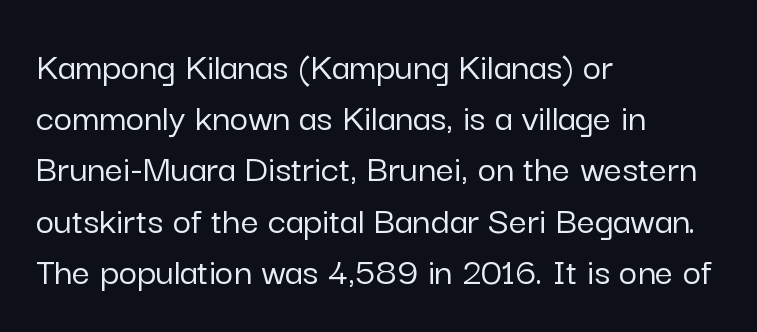
The image shows 40 px sans-serif type, upright; set left-aligned, normal line spacing (1.28x), normal letter spacing, not underlined; low stroke contrast and a medium x-height.
